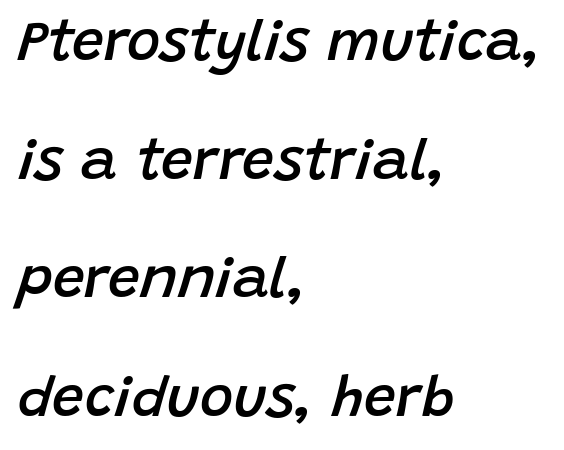
Q: Is the text bold? A: Semi-bold.
Q: Is the text italic (slanted)? A: Yes, it leans right by about 15 degrees.
Q: Is the text underlined? A: No.
Q: How is the paragraph aligned? A: Left-aligned.
Q: Is the spacing between letters normal or unusually wide? A: Normal.
Q: Is the spacing between lines tight, normal or loose? A: Loose.
Q: Width (condensed, normal, or wide)? A: Normal.
Q: Stroke contrast? A: Low.
Q: x-height? A: Large.
Q: Monospaced? A: No.
